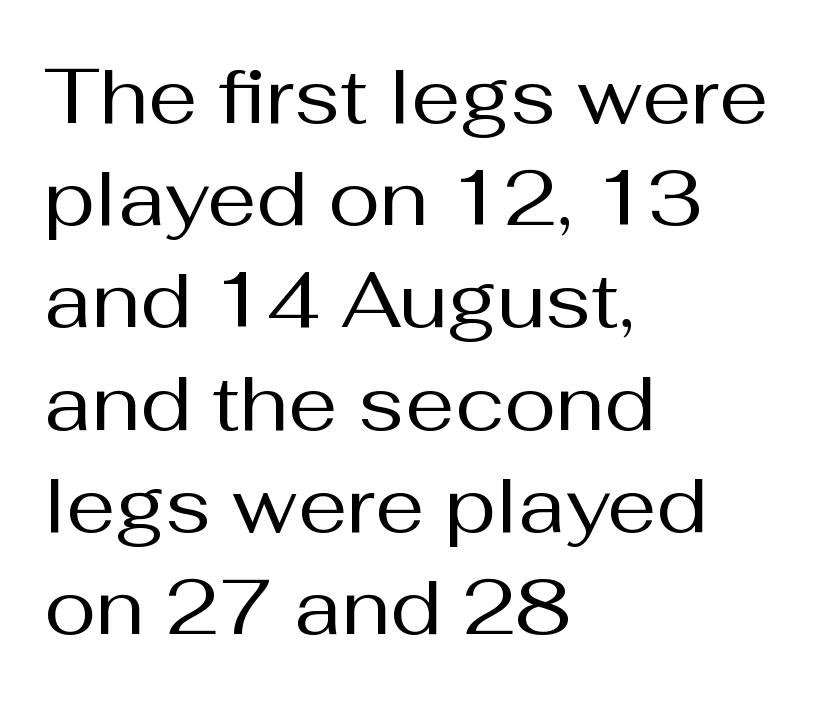
The image shows 78 px regular-weight sans-serif type, upright; set left-aligned, normal line spacing (1.31x), normal letter spacing, not underlined; medium stroke contrast and a medium x-height.
